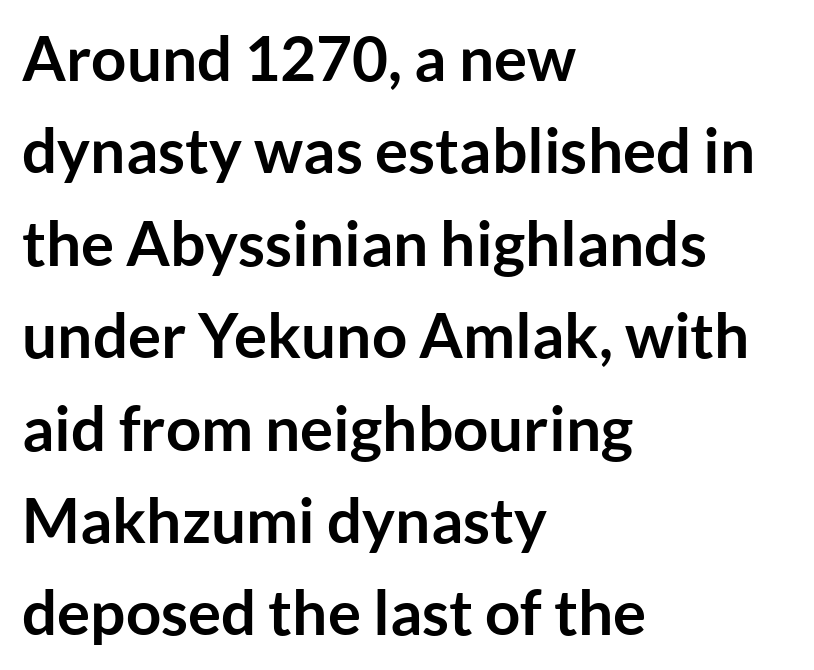
Q: Is the text bold? A: Yes.
Q: Is the text italic (slanted)? A: No, it is upright.
Q: Is the typeface a serif or a sans-serif typeface? A: Sans-serif.
Q: Is the text underlined? A: No.
Q: How is the paragraph aligned? A: Left-aligned.
Q: Is the spacing between letters normal or unusually wide? A: Normal.
Q: Is the spacing between lines tight, normal or loose? A: Normal.
Q: Width (condensed, normal, or wide)? A: Normal.
Q: Stroke contrast? A: Low.
Q: x-height? A: Medium.
Q: Monospaced? A: No.
